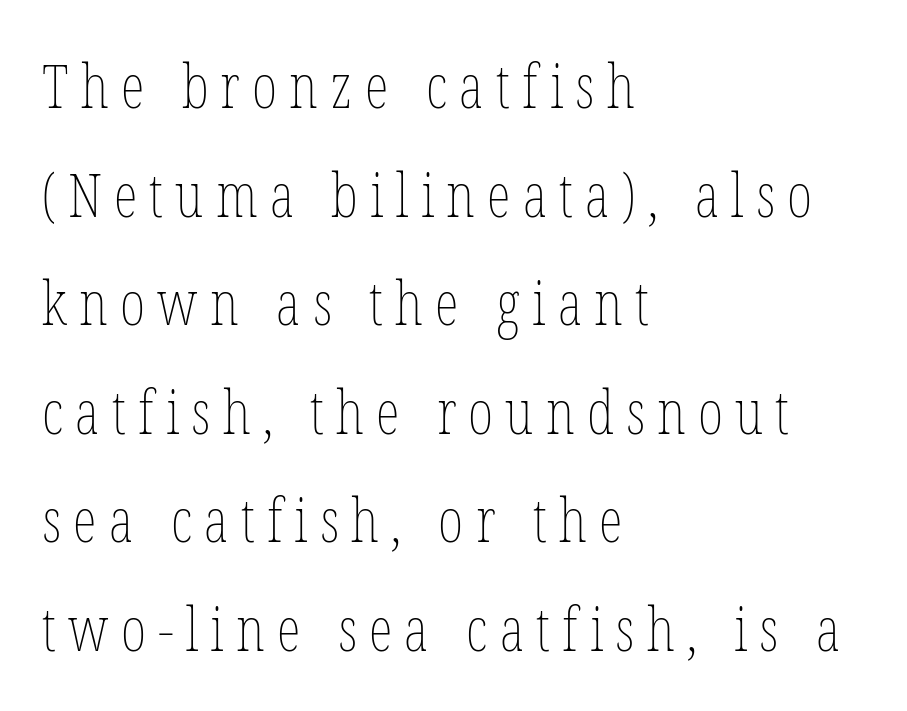
Weight: not bold — regular or lighter. The type sits square on the baseline with zero lean. Clear beneath every line of the passage. The passage shown has open, widely tracked lettering throughout. Looks like regular typesetting: each glyph gets only the width it needs. Line beginnings align vertically; line endings do not.
